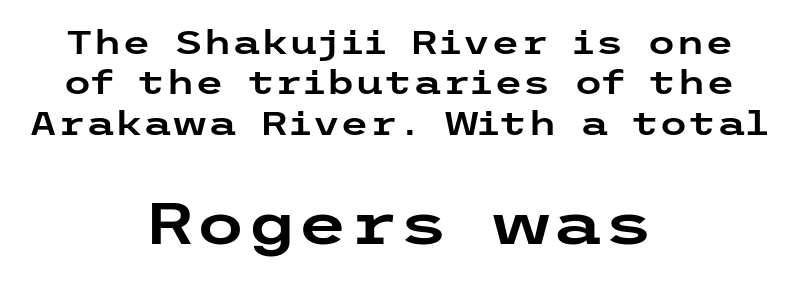
The passage is arranged like a title page — every line centered. Characters remain perfectly vertical along every line. Anything drawn beneath the words? Only blank space. Nobody touched the tracking dial on this one. Are there feet on the stems? There aren't — it's a sans.
